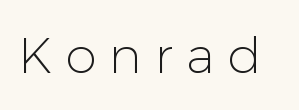
How are the letters spaced? Widely, with obvious added tracking. Descenders are the only things crossing below the line. Vertical stems look standard width or narrower in stroke. Does the type have serifs? No, each stem ends abruptly. This sample has the flowing, uneven cadence of proportional lettering.
